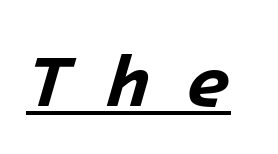
The image shows 73 px bold type, italic (leaning right), monospaced; set unusually wide letter spacing (+0.48 em), underlined; low stroke contrast and a medium x-height.
